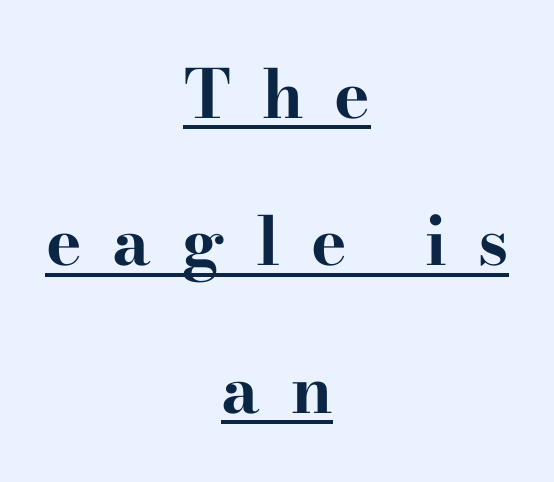
{"serif": "yes", "italic": "no", "bold": "yes", "weight": "bold", "width": "wide", "stroke_contrast": "high", "x_height": "small", "monospaced": "no", "underline": "yes", "align": "center", "line_spacing": "loose", "line_spacing_ratio": 2.2, "letter_spacing": "wide", "letter_spacing_em": 0.46, "glyph_px": 67}
